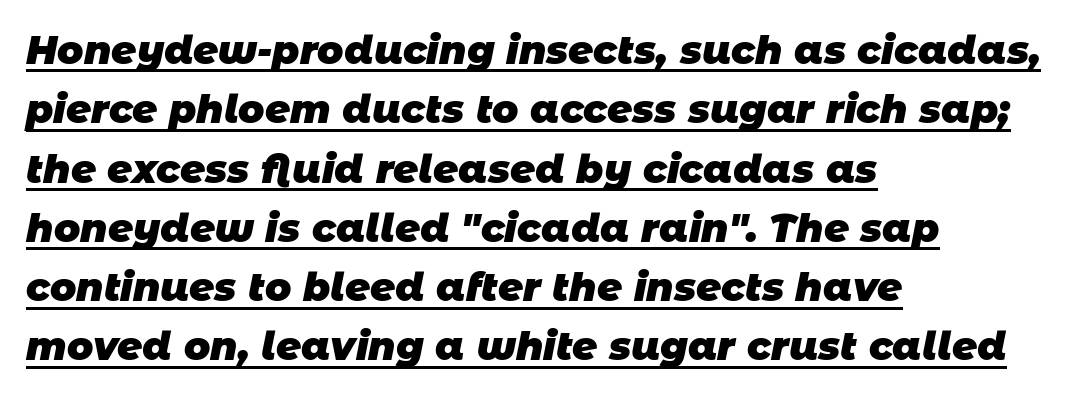
The image shows 39 px heavy sans-serif type; set left-aligned, normal line spacing (1.52x), normal letter spacing, underlined; low stroke contrast and a large x-height.
